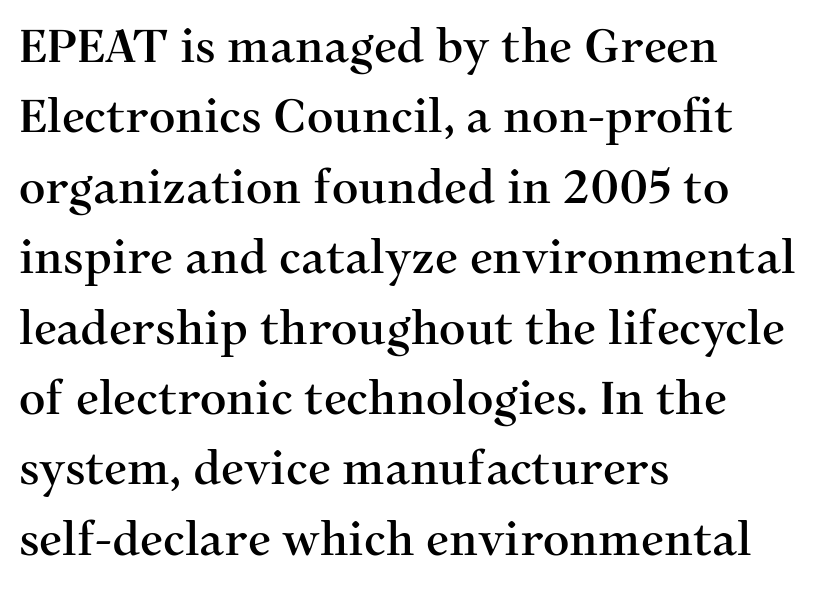
The image shows 46 px serif type, upright; set left-aligned, normal line spacing (1.53x), normal letter spacing, not underlined; medium stroke contrast and a medium x-height.
